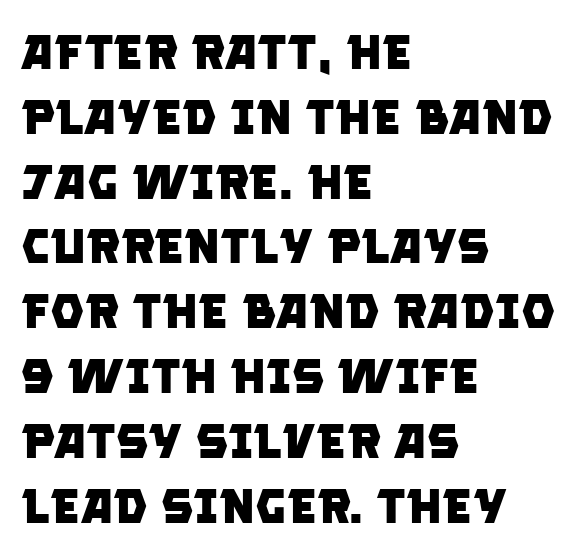
The image shows 48 px heavy sans-serif type; set left-aligned, normal line spacing (1.35x), normal letter spacing, not underlined; low stroke contrast and a large x-height.
